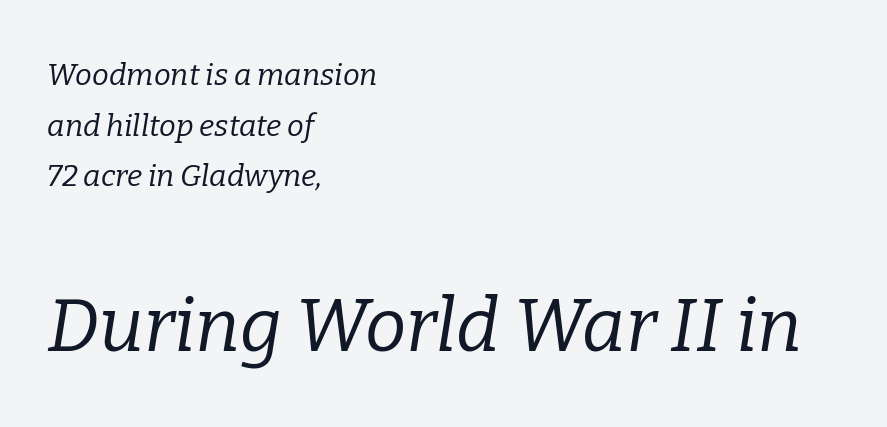
Posture: slanted. These two chunks differ in scale, with the bottom chunk taking the larger measure. You could call the tracking neutral — neither tight nor loose. In terms of leading, this rendering sits right in the middle.
